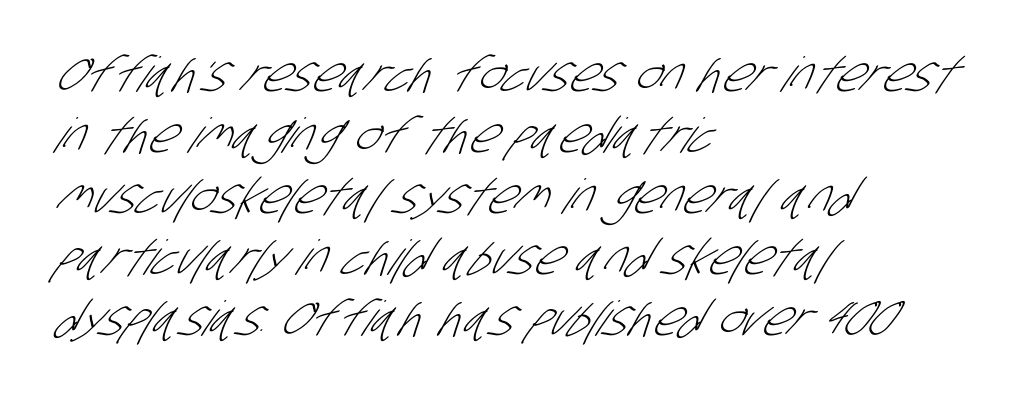
Q: Is the text bold? A: No.
Q: Is the typeface a serif or a sans-serif typeface? A: Sans-serif.
Q: Is the text underlined? A: No.
Q: How is the paragraph aligned? A: Left-aligned.
Q: Is the spacing between letters normal or unusually wide? A: Normal.
Q: Is the spacing between lines tight, normal or loose? A: Normal.
Q: Width (condensed, normal, or wide)? A: Condensed.
Q: Stroke contrast? A: Low.
Q: x-height? A: Large.
Q: Monospaced? A: No.
